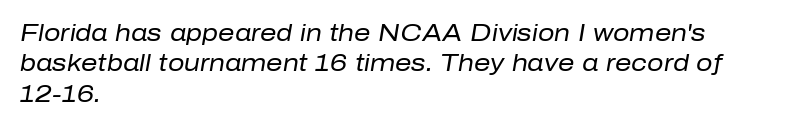
Q: Is the text bold? A: No.
Q: Is the text italic (slanted)? A: Yes, it leans right by about 10 degrees.
Q: Is the text underlined? A: No.
Q: How is the paragraph aligned? A: Left-aligned.
Q: Is the spacing between letters normal or unusually wide? A: Normal.
Q: Is the spacing between lines tight, normal or loose? A: Normal.
